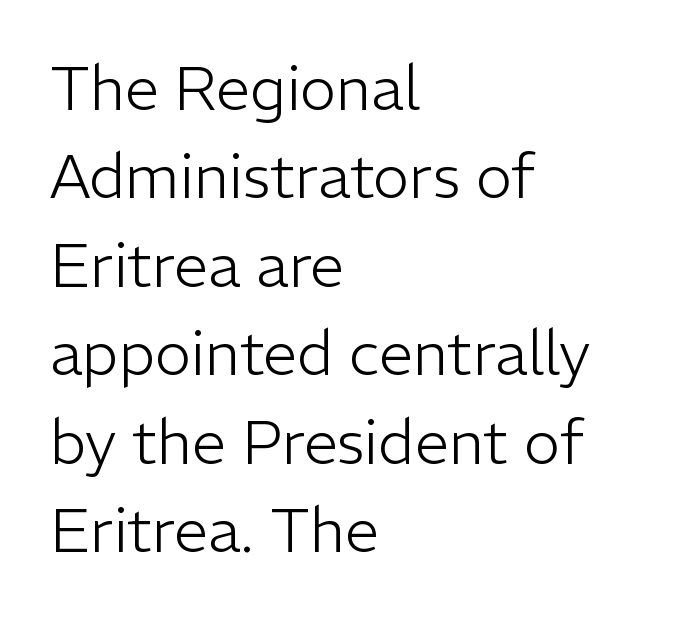
The image shows 61 px light sans-serif type, upright; set left-aligned, normal line spacing (1.45x), normal letter spacing, not underlined; low stroke contrast and a medium x-height.
